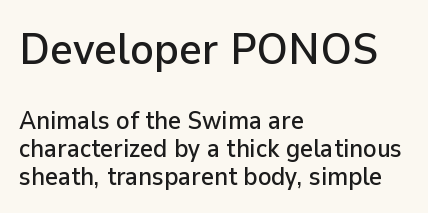
{"serif": "no", "italic": "no", "width": "normal", "stroke_contrast": "low", "x_height": "medium", "monospaced": "no", "underline": "no", "align": "left", "line_spacing": "tight", "line_spacing_ratio": 1.11, "letter_spacing": "normal", "letter_spacing_em": 0.0, "larger_block": "first", "size_ratio": 1.76, "glyph_px": 44}
